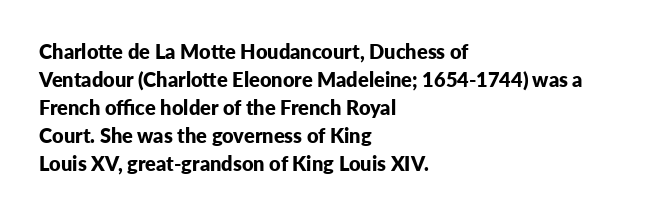
Q: Is the text bold? A: Yes.
Q: Is the text italic (slanted)? A: No, it is upright.
Q: Is the text underlined? A: No.
Q: How is the paragraph aligned? A: Left-aligned.
Q: Is the spacing between letters normal or unusually wide? A: Normal.
Q: Is the spacing between lines tight, normal or loose? A: Normal.
